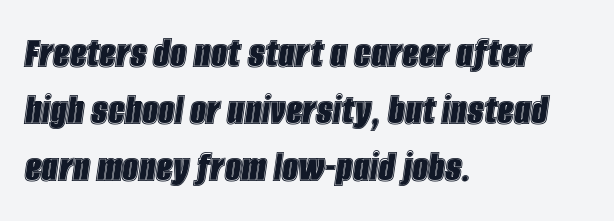
There is no visible air inserted between adjacent glyphs. Here the designer chose a conventional face with non-uniform glyph widths. Does the copy run flush right? No — it runs flush left. Style check: oblique.
